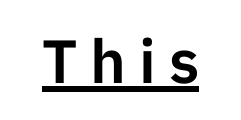
Here the designer chose a conventional face with non-uniform glyph widths. These characters rest on top of a visible drawn line. Observe the absence of serifs on each vertical stroke in this sample. Quick note: not italic, upright.
